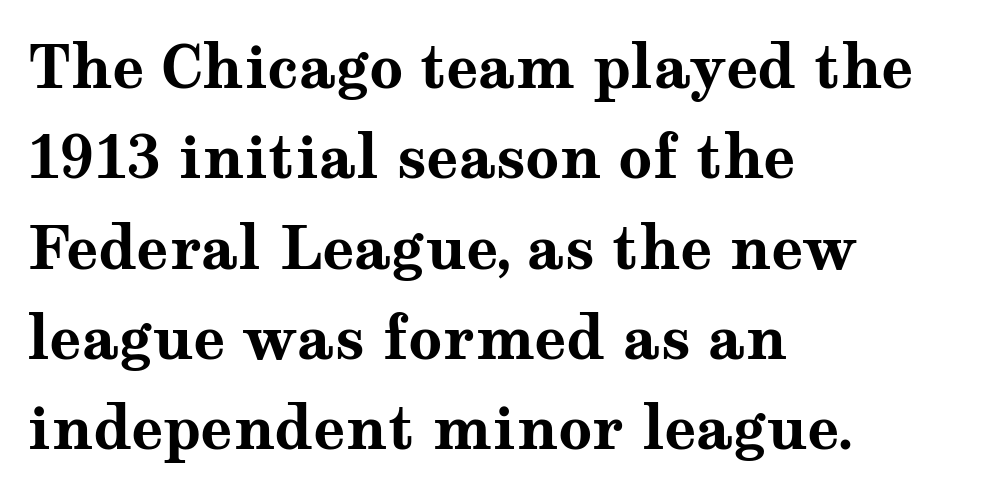
{"serif": "yes", "italic": "no", "bold": "yes", "weight": "bold", "width": "wide", "stroke_contrast": "medium", "x_height": "medium", "monospaced": "no", "underline": "no", "align": "left", "line_spacing": "normal", "line_spacing_ratio": 1.53, "letter_spacing": "normal", "letter_spacing_em": 0.0, "glyph_px": 59}
